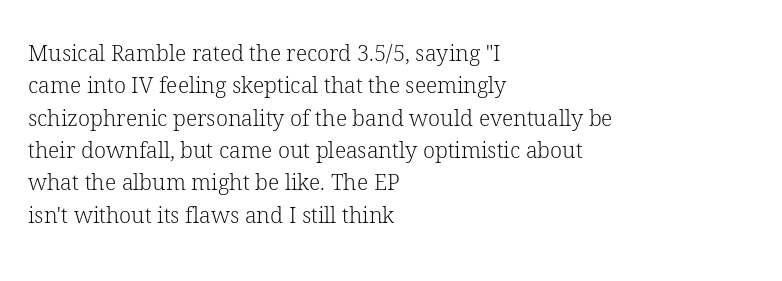
The image shows 22 px text type, upright; set left-aligned, normal line spacing (1.47x), normal letter spacing, not underlined.
